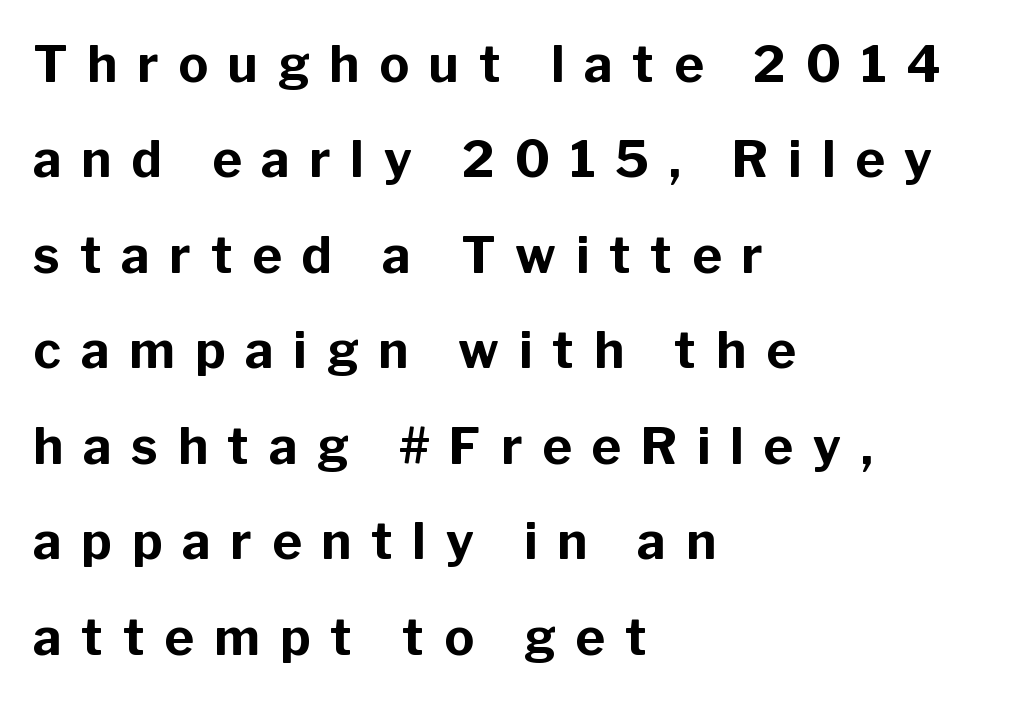
Q: Is the text bold? A: Yes.
Q: Is the text italic (slanted)? A: No, it is upright.
Q: Is the typeface a serif or a sans-serif typeface? A: Sans-serif.
Q: Is the text underlined? A: No.
Q: How is the paragraph aligned? A: Left-aligned.
Q: Is the spacing between letters normal or unusually wide? A: Unusually wide.
Q: Is the spacing between lines tight, normal or loose? A: Loose.
Q: Width (condensed, normal, or wide)? A: Normal.
Q: Stroke contrast? A: Low.
Q: x-height? A: Medium.
Q: Monospaced? A: No.
